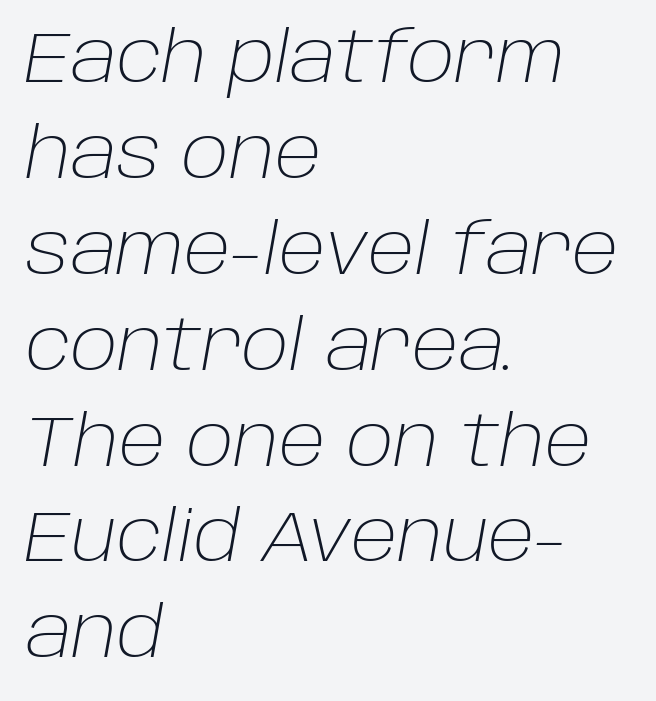
Q: Is the text bold? A: No.
Q: Is the text italic (slanted)? A: Yes, it leans right by about 10 degrees.
Q: Is the text underlined? A: No.
Q: How is the paragraph aligned? A: Left-aligned.
Q: Is the spacing between letters normal or unusually wide? A: Normal.
Q: Is the spacing between lines tight, normal or loose? A: Normal.
Q: Width (condensed, normal, or wide)? A: Normal.
Q: Stroke contrast? A: Low.
Q: x-height? A: Large.
Q: Monospaced? A: No.
